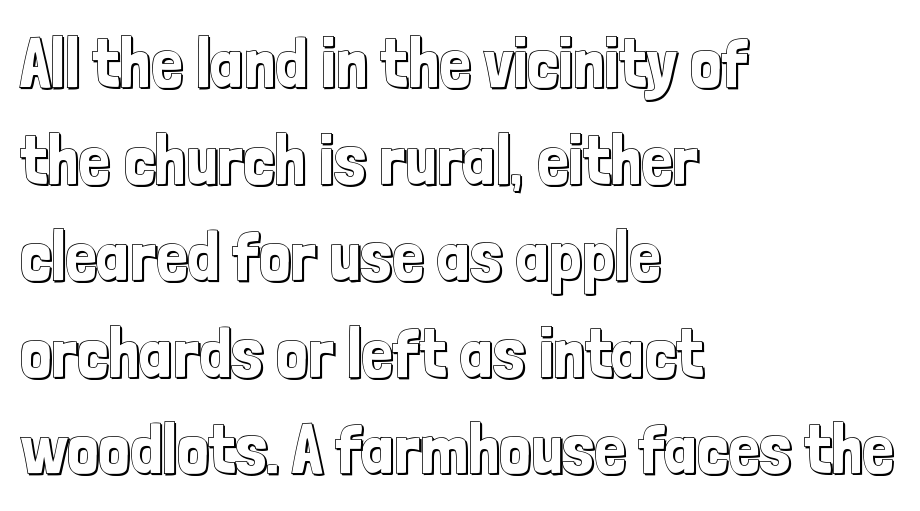
The image shows 70 px condensed type, upright; set left-aligned, normal line spacing (1.38x), normal letter spacing, not underlined; a medium x-height.
